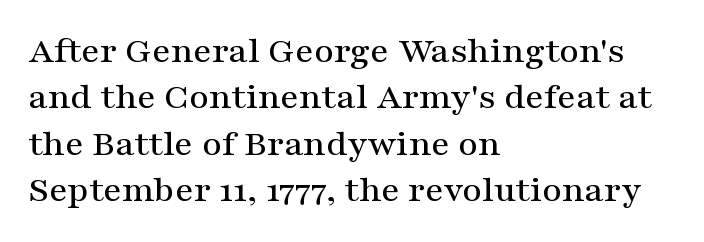
Left-aligned paragraph, ragged on the right. How are the letters spaced? Ordinarily, with no added tracking. You could not count columns in this text — the font is proportionally spaced. Nobody drew a line under any word here.
